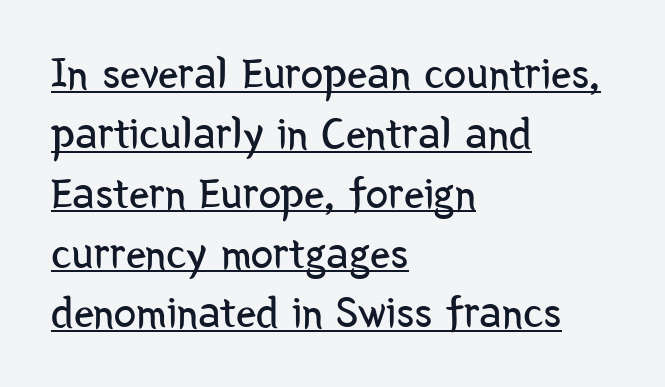
{"serif": "no", "italic": "no", "bold": "no", "weight": "regular", "width": "condensed", "stroke_contrast": "low", "x_height": "medium", "monospaced": "no", "underline": "yes", "align": "left", "line_spacing": "normal", "line_spacing_ratio": 1.33, "letter_spacing": "normal", "letter_spacing_em": 0.0, "glyph_px": 45}
